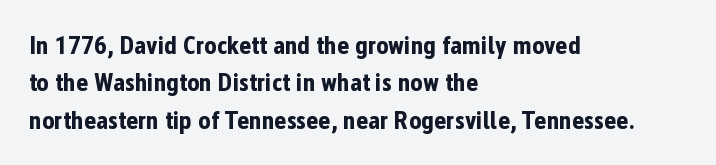
{"italic": "no", "bold": "yes", "underline": "no", "align": "left", "line_spacing": "normal", "line_spacing_ratio": 1.44, "letter_spacing": "normal", "letter_spacing_em": 0.0, "glyph_px": 26}
